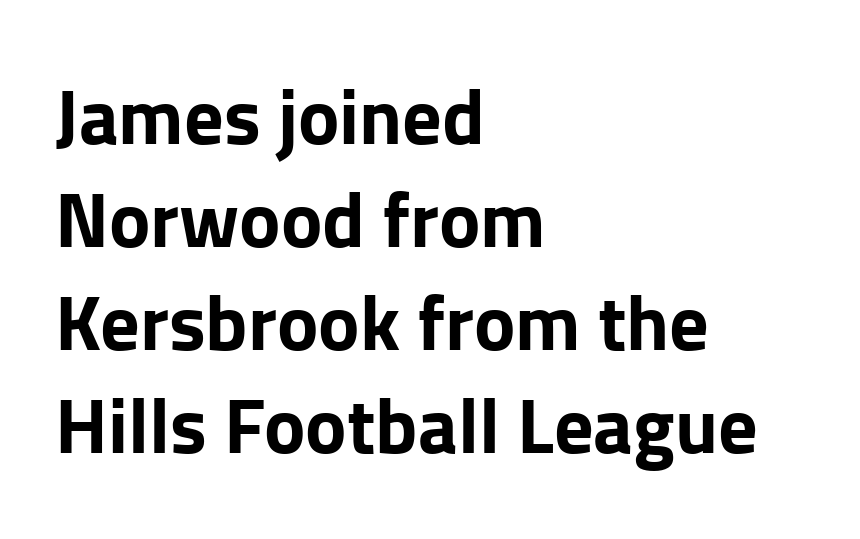
{"serif": "no", "italic": "no", "bold": "yes", "weight": "bold", "width": "normal", "stroke_contrast": "low", "x_height": "medium", "monospaced": "no", "underline": "no", "align": "left", "line_spacing": "normal", "line_spacing_ratio": 1.32, "letter_spacing": "normal", "letter_spacing_em": 0.0, "glyph_px": 78}
